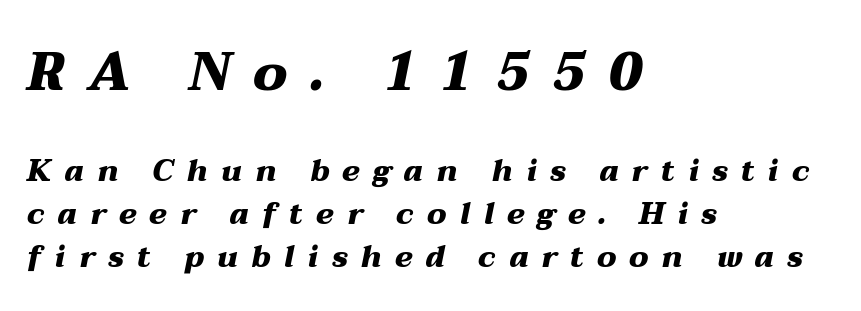
The lettering tilts uniformly, giving the passage an italic look. This sample has the flowing, uneven cadence of proportional lettering. Each row of text sits above clean, open space. Line beginnings align vertically; line endings do not. Display-style spreading of the glyphs; the letterfit is very open.
